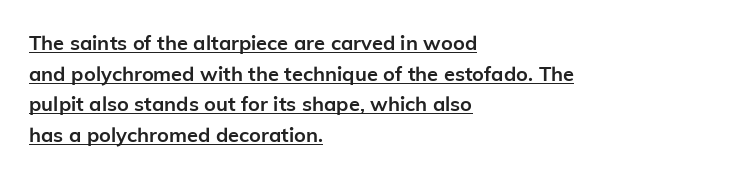
The line texture is even and compact thanks to regular tracking. The leading is moderate, giving the passage an even texture. Do the letters lean? They stand straight. Horizontally, the lines are justified to the leading edge only. Caption: lettering with a line underneath.
